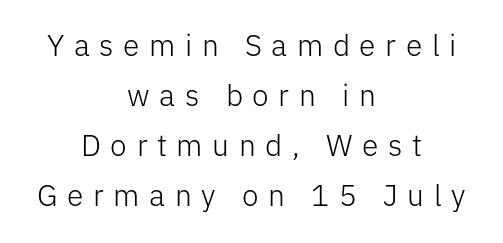
The image shows 30 px light sans-serif type, upright; set centered, normal line spacing (1.67x), unusually wide letter spacing (+0.32 em), not underlined; low stroke contrast and a medium x-height.
